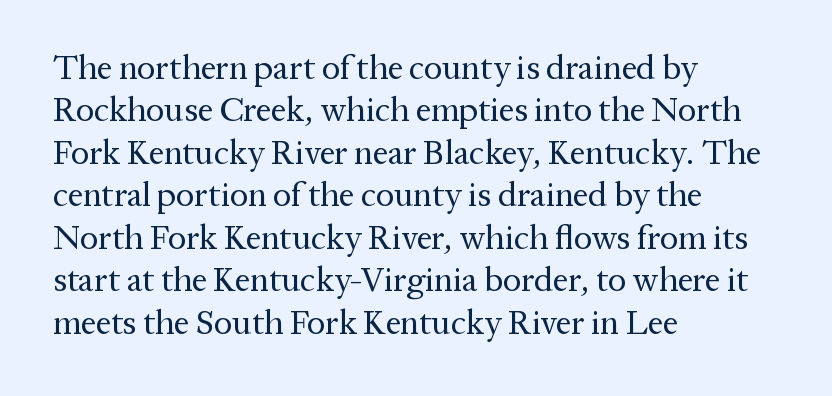
The leading is moderate, giving the passage an even texture. Looks like regular typesetting: each glyph gets only the width it needs. The strokes are not fattened; the text isn't bold. Caption: multi-line text, flush left, ragged right.
